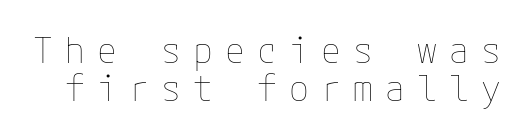
{"italic": "no", "bold": "no", "weight": "thin", "width": "normal", "stroke_contrast": "low", "x_height": "medium", "underline": "no", "line_spacing": "tight", "line_spacing_ratio": 1.05, "letter_spacing": "wide", "letter_spacing_em": 0.34, "glyph_px": 36}
